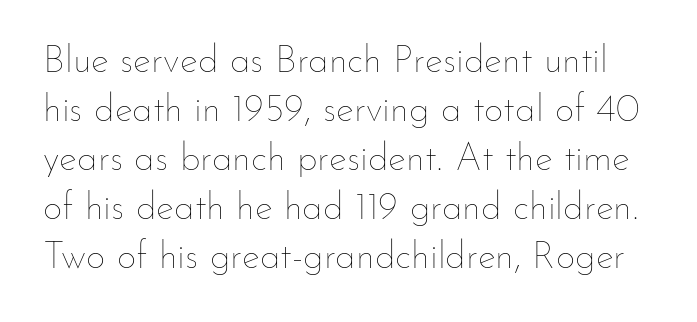
The gaps between neighbouring characters are ordinary and unremarkable. Vertical stems look standard width or narrower in stroke. Type without underlining. Here the designer chose a conventional face with non-uniform glyph widths. Regarding leading, the lines here are spaced in the standard way. This is roman type, the default non-slanted kind.
